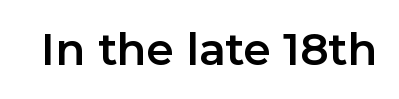
The image shows 44 px sans-serif type, upright; set normal letter spacing, not underlined; low stroke contrast and a medium x-height.
